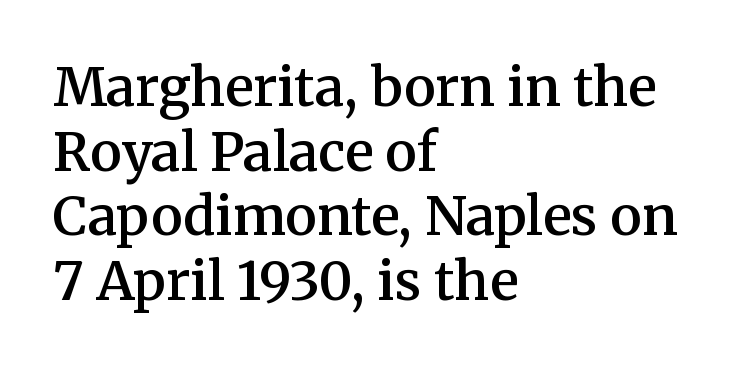
The setting favours the left margin, as ordinary paragraphs usually do. Look at the bottom of the vertical strokes: they flare into serifs here. Tracking value appears to be zero — textbook default spacing. On the weight axis this lands at semibold, roughly 600. A roman cut, with each character standing at attention.
